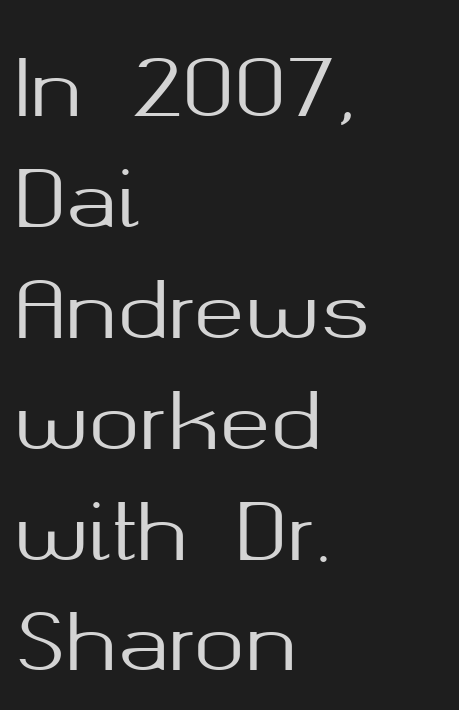
{"serif": "no", "italic": "no", "width": "normal", "stroke_contrast": "medium", "x_height": "medium", "monospaced": "no", "underline": "no", "align": "left", "line_spacing": "normal", "line_spacing_ratio": 1.44, "letter_spacing": "normal", "letter_spacing_em": 0.0, "glyph_px": 77}
